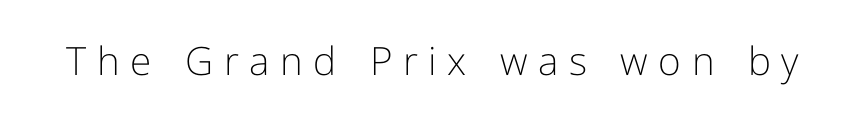
{"serif": "no", "italic": "no", "bold": "no", "weight": "light", "width": "normal", "stroke_contrast": "low", "x_height": "medium", "monospaced": "no", "underline": "no", "letter_spacing": "wide", "letter_spacing_em": 0.27, "glyph_px": 39}
